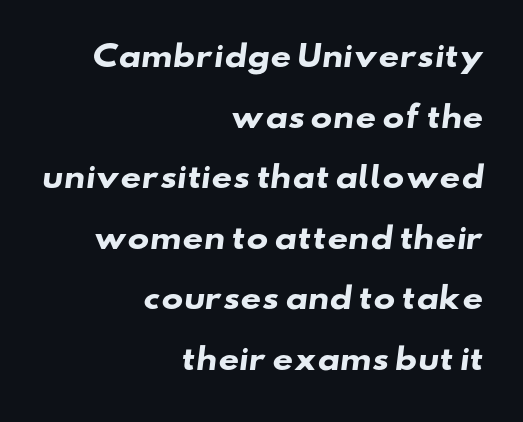
{"serif": "no", "bold": "yes", "weight": "heavy", "width": "wide", "stroke_contrast": "low", "x_height": "small", "monospaced": "no", "underline": "no", "align": "right", "line_spacing": "loose", "line_spacing_ratio": 2.09, "letter_spacing": "normal", "letter_spacing_em": 0.0, "glyph_px": 29}
